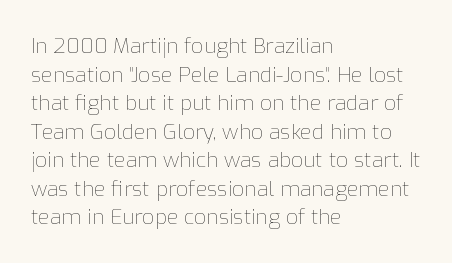
Line beginnings align vertically; line endings do not. Whoever set this chose a conventional vertical rhythm. Stroke mass is kept to a normal reading level or below. Nobody touched the tracking dial on this one.
